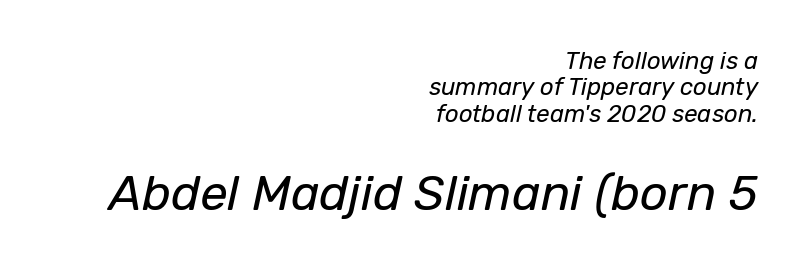
Q: Is the text bold? A: No.
Q: Is the text italic (slanted)? A: Yes, it leans right by about 12 degrees.
Q: Is the text underlined? A: No.
Q: How is the paragraph aligned? A: Right-aligned.
Q: Is the spacing between letters normal or unusually wide? A: Normal.
Q: Is the spacing between lines tight, normal or loose? A: Tight.
Q: Which block of text is set in a larger size, the first (top) or the second (bottom)? A: The second (bottom) one.
Q: Width (condensed, normal, or wide)? A: Normal.
Q: Stroke contrast? A: Low.
Q: x-height? A: Medium.
Q: Monospaced? A: No.
